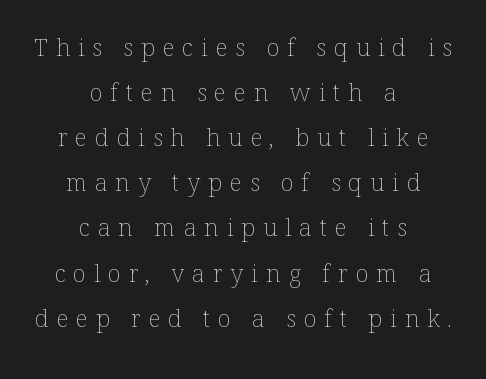
Q: Is the text bold? A: No.
Q: Is the text italic (slanted)? A: No, it is upright.
Q: Is the text underlined? A: No.
Q: How is the paragraph aligned? A: Centered.
Q: Is the spacing between letters normal or unusually wide? A: Unusually wide.
